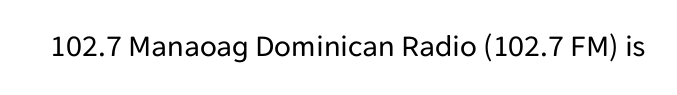
Q: Is the text bold? A: No.
Q: Is the text italic (slanted)? A: No, it is upright.
Q: Is the typeface a serif or a sans-serif typeface? A: Sans-serif.
Q: Is the text underlined? A: No.
Q: Is the spacing between letters normal or unusually wide? A: Normal.
Q: Width (condensed, normal, or wide)? A: Normal.
Q: Stroke contrast? A: Low.
Q: x-height? A: Medium.
Q: Monospaced? A: No.
